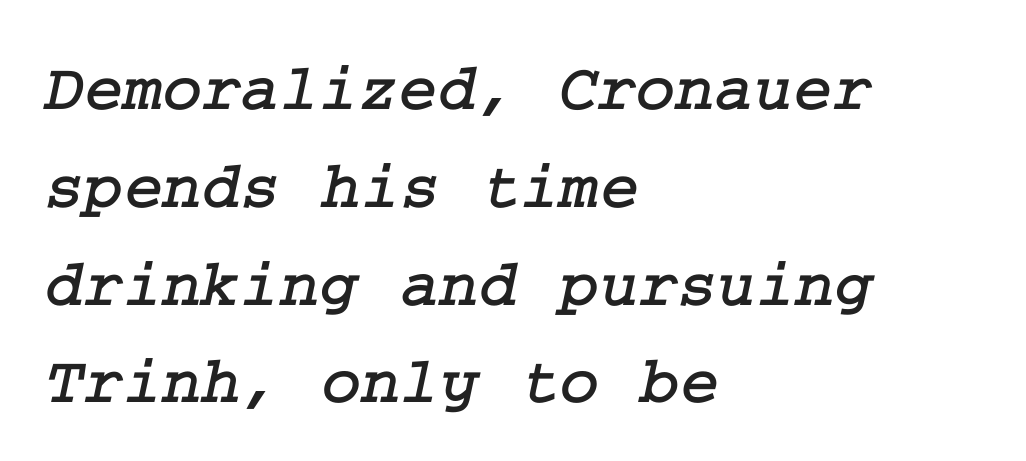
{"serif": "yes", "width": "normal", "stroke_contrast": "low", "x_height": "medium", "underline": "no", "align": "left", "line_spacing": "normal", "line_spacing_ratio": 1.46, "letter_spacing": "normal", "letter_spacing_em": 0.0, "glyph_px": 67}
